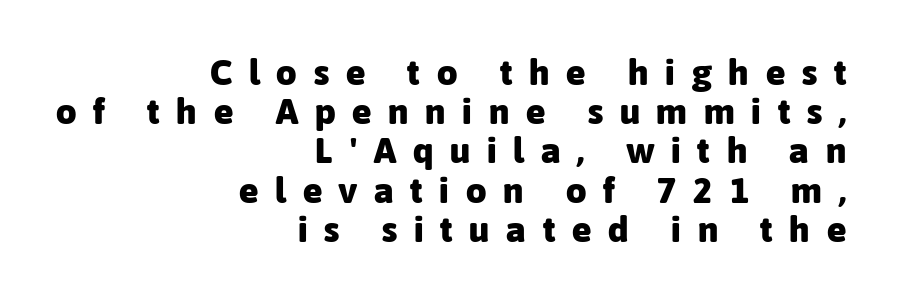
The image shows 36 px heavy sans-serif type, upright; set right-aligned, tight line spacing (1.09x), unusually wide letter spacing (+0.47 em), not underlined; low stroke contrast and a medium x-height.
